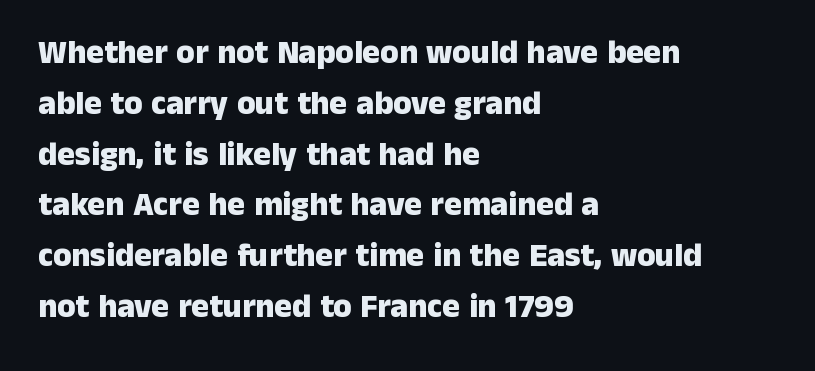
The image shows 33 px heavy sans-serif type, upright; set left-aligned, normal line spacing (1.54x), normal letter spacing, not underlined; low stroke contrast and a medium x-height.
